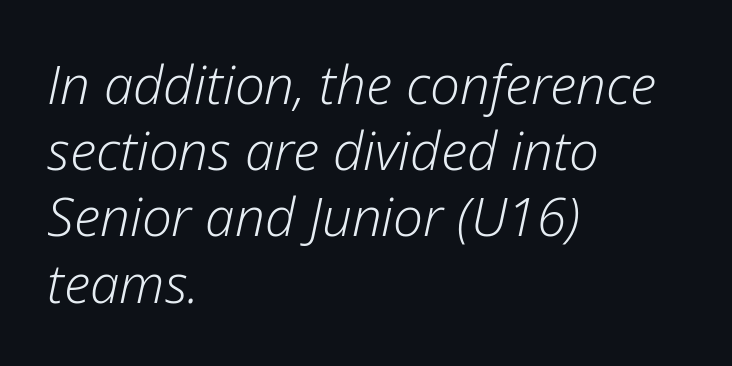
Posture: slanted. The face used here is proportionally spaced, like ordinary book or web type. These lines stack with their left ends in a neat column. Underline: absent. Is the letter spacing exaggerated? No — it looks like the ordinary default.
